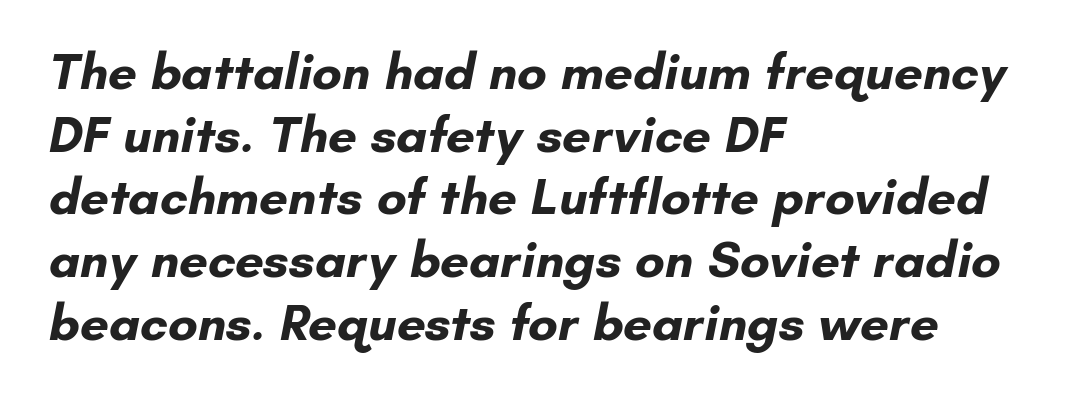
Q: Is the text bold? A: Yes.
Q: Is the typeface a serif or a sans-serif typeface? A: Sans-serif.
Q: Is the text underlined? A: No.
Q: How is the paragraph aligned? A: Left-aligned.
Q: Is the spacing between letters normal or unusually wide? A: Normal.
Q: Width (condensed, normal, or wide)? A: Normal.
Q: Stroke contrast? A: Low.
Q: x-height? A: Small.
Q: Monospaced? A: No.
